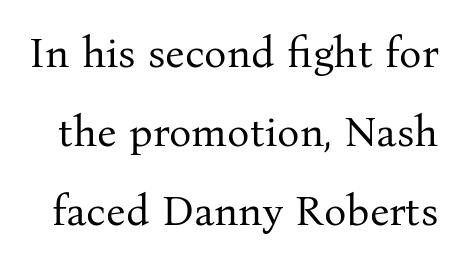
The words here are not underlined. This rendering leaves character spacing at its baseline value. The lettering holds an erect, upright posture throughout. Looks like regular typesetting: each glyph gets only the width it needs. Stroke thickness stays within the range of a standard reading face or lighter.
